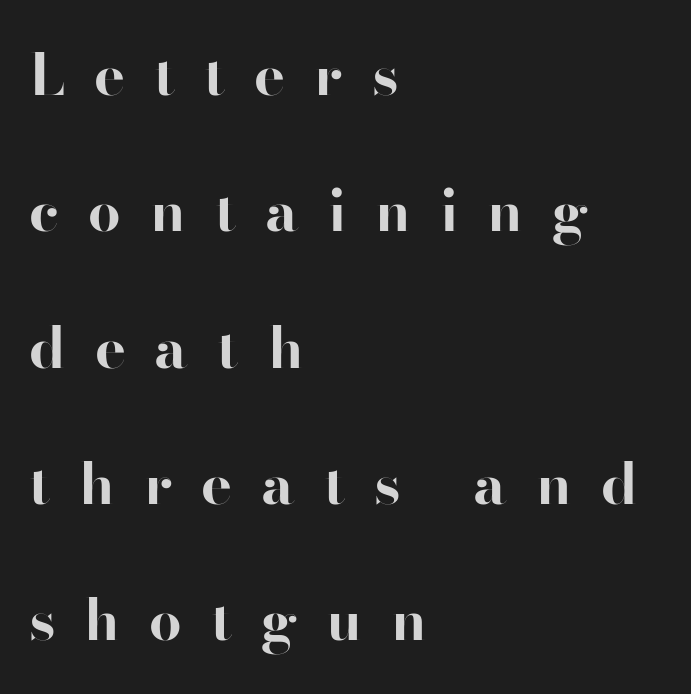
Q: Is the text bold? A: Yes.
Q: Is the text italic (slanted)? A: No, it is upright.
Q: Is the typeface a serif or a sans-serif typeface? A: Sans-serif.
Q: Is the text underlined? A: No.
Q: How is the paragraph aligned? A: Left-aligned.
Q: Is the spacing between letters normal or unusually wide? A: Unusually wide.
Q: Is the spacing between lines tight, normal or loose? A: Loose.
Q: Width (condensed, normal, or wide)? A: Normal.
Q: Stroke contrast? A: High.
Q: x-height? A: Small.
Q: Monospaced? A: No.
